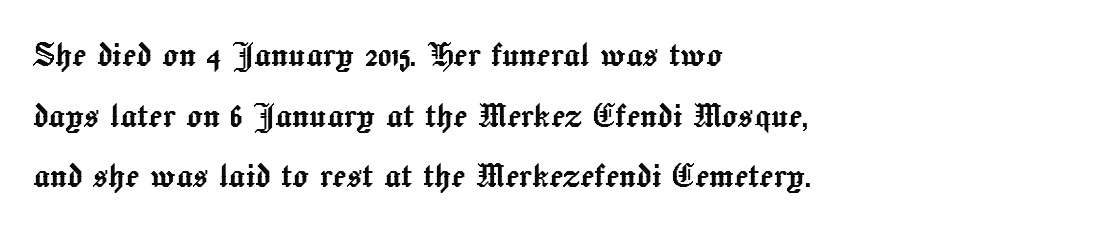
{"italic": "no", "width": "normal", "x_height": "medium", "monospaced": "no", "underline": "no", "align": "left", "line_spacing": "normal", "line_spacing_ratio": 1.48, "letter_spacing": "normal", "letter_spacing_em": 0.0, "glyph_px": 41}
